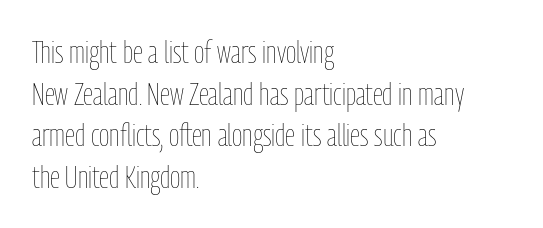
{"italic": "no", "bold": "no", "weight": "thin", "width": "condensed", "stroke_contrast": "low", "x_height": "medium", "monospaced": "no", "underline": "no", "align": "left", "line_spacing": "normal", "line_spacing_ratio": 1.3, "letter_spacing": "normal", "letter_spacing_em": 0.0, "glyph_px": 32}
